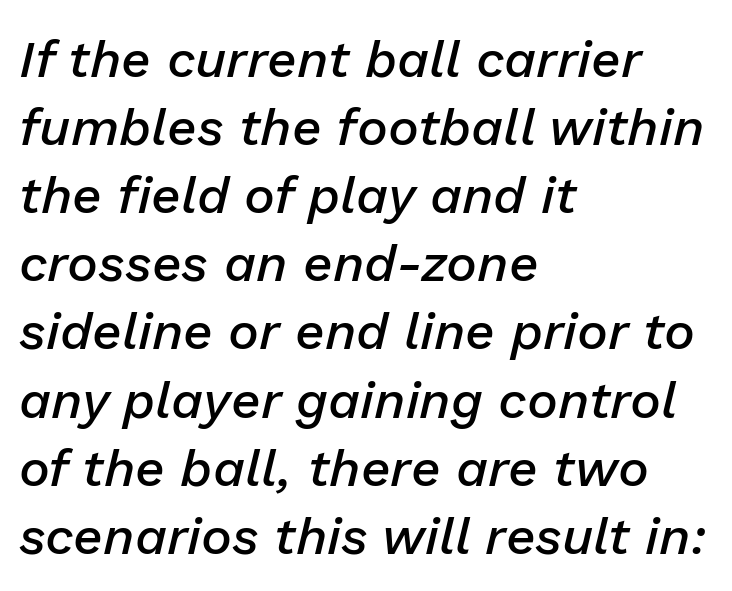
{"italic": "yes", "lean": "right", "slant_degrees": 13, "bold": "semi", "weight": "semibold", "width": "normal", "stroke_contrast": "low", "x_height": "medium", "monospaced": "no", "underline": "no", "align": "left", "line_spacing": "normal", "line_spacing_ratio": 1.31, "letter_spacing": "normal", "letter_spacing_em": 0.0, "glyph_px": 52}
